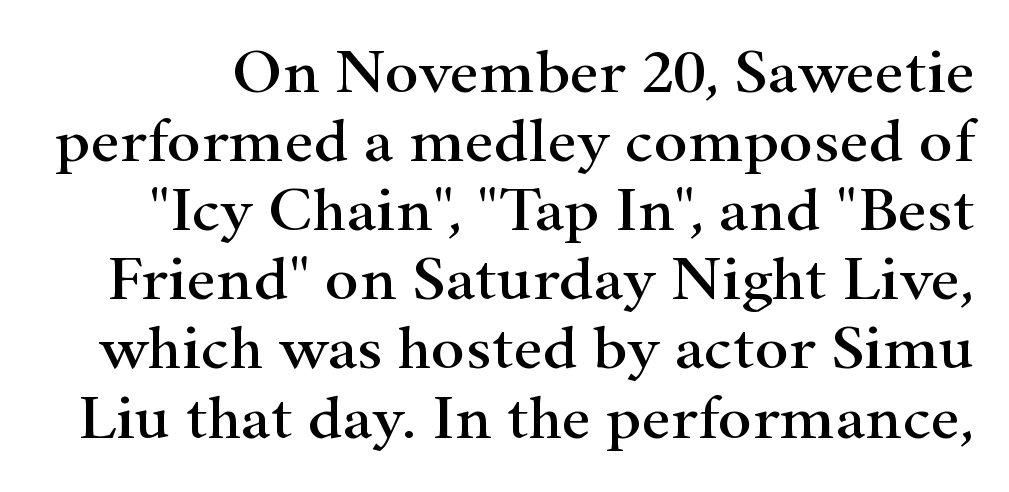
The image shows 64 px wide serif type, upright; set tight line spacing (1.08x), normal letter spacing, not underlined; high stroke contrast and a small x-height.
